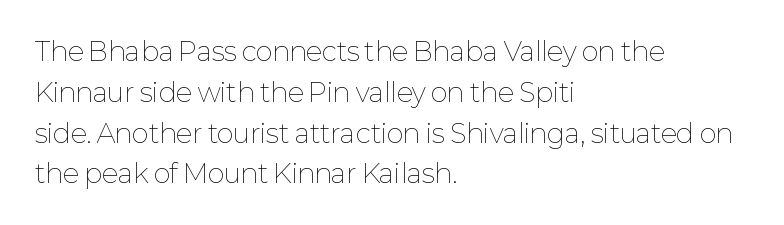
Q: Is the text bold? A: No.
Q: Is the text italic (slanted)? A: No, it is upright.
Q: Is the text underlined? A: No.
Q: How is the paragraph aligned? A: Left-aligned.
Q: Is the spacing between letters normal or unusually wide? A: Normal.
Q: Is the spacing between lines tight, normal or loose? A: Normal.
